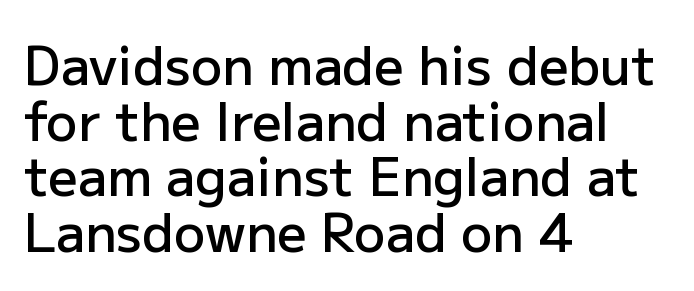
This sample is left-justified, so line endings fall wherever the words run out. In terms of leading, this rendering errs on the cramped side. The tracking reads as untouched default to a designer's eye. Check under the words: just untouched page.
